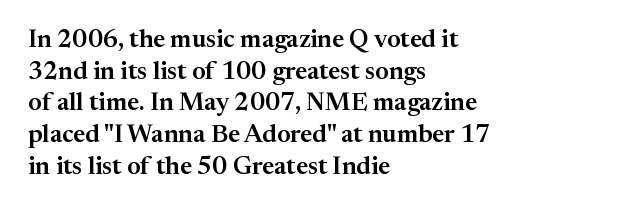
The image shows 25 px text type, upright; set left-aligned, normal line spacing (1.27x), normal letter spacing, not underlined.
